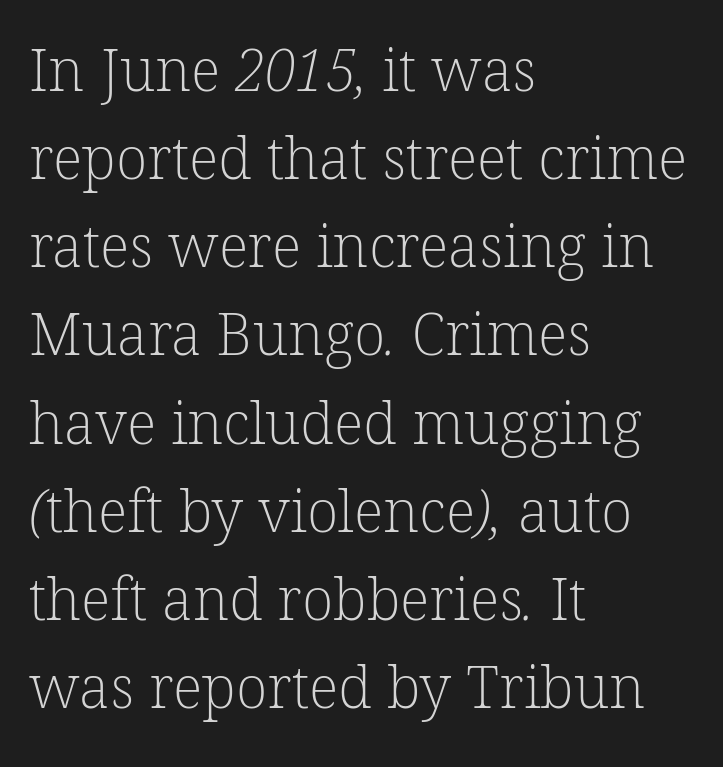
{"serif": "yes", "bold": "no", "weight": "light", "width": "normal", "stroke_contrast": "low", "x_height": "medium", "monospaced": "no", "underline": "no", "align": "left", "line_spacing": "normal", "line_spacing_ratio": 1.52, "letter_spacing": "normal", "letter_spacing_em": 0.0, "glyph_px": 58}
